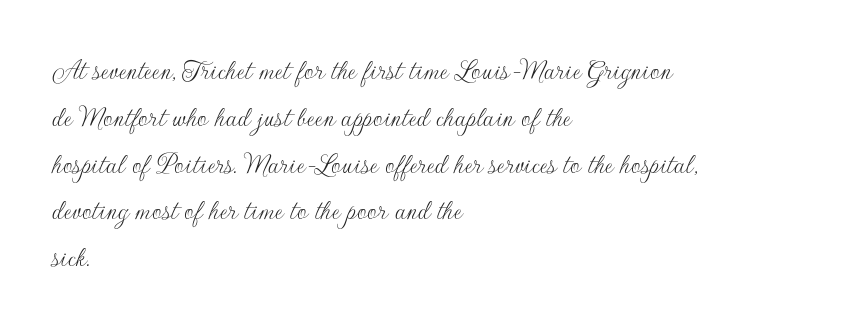
Q: Is the text bold? A: No.
Q: Is the text italic (slanted)? A: Yes.
Q: Is the typeface a serif or a sans-serif typeface? A: Sans-serif.
Q: Is the text underlined? A: No.
Q: How is the paragraph aligned? A: Left-aligned.
Q: Is the spacing between letters normal or unusually wide? A: Normal.
Q: Is the spacing between lines tight, normal or loose? A: Normal.
Q: Width (condensed, normal, or wide)? A: Normal.
Q: Stroke contrast? A: Low.
Q: x-height? A: Small.
Q: Monospaced? A: No.
